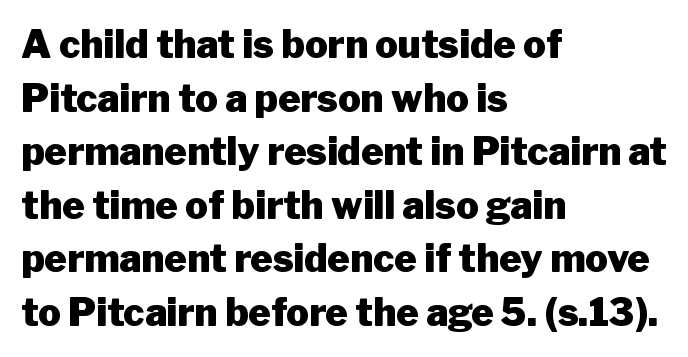
The image shows 38 px heavy sans-serif type, upright; set left-aligned, normal line spacing (1.41x), normal letter spacing, not underlined; low stroke contrast and a medium x-height.
